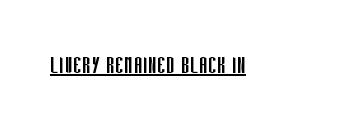
Q: Is the text bold? A: No.
Q: Is the text italic (slanted)? A: No, it is upright.
Q: Is the text underlined? A: Yes.
Q: Is the spacing between letters normal or unusually wide? A: Normal.
